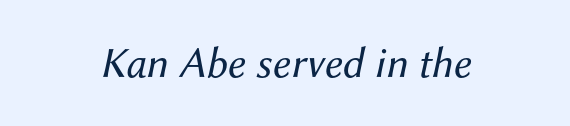
{"italic": "yes", "lean": "right", "slant_degrees": 12, "bold": "no", "weight": "regular", "width": "normal", "stroke_contrast": "medium", "x_height": "medium", "monospaced": "no", "underline": "no", "letter_spacing": "normal", "letter_spacing_em": 0.0, "glyph_px": 43}
